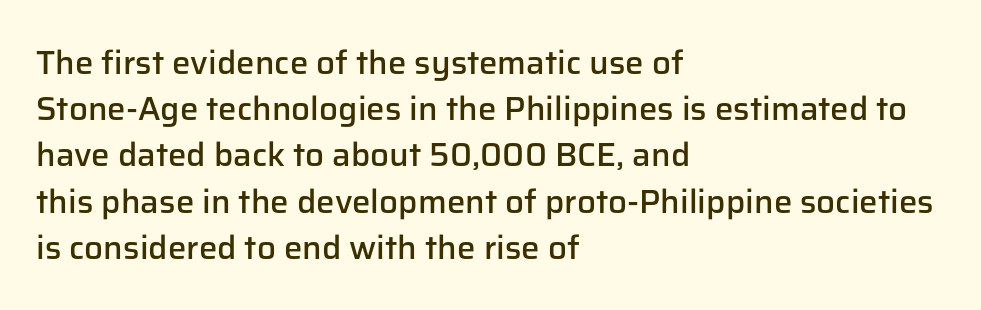
{"serif": "no", "italic": "no", "bold": "semi", "weight": "semibold", "width": "normal", "stroke_contrast": "low", "x_height": "medium", "monospaced": "no", "underline": "no", "align": "left", "line_spacing": "normal", "line_spacing_ratio": 1.4, "letter_spacing": "normal", "letter_spacing_em": 0.0, "glyph_px": 33}
